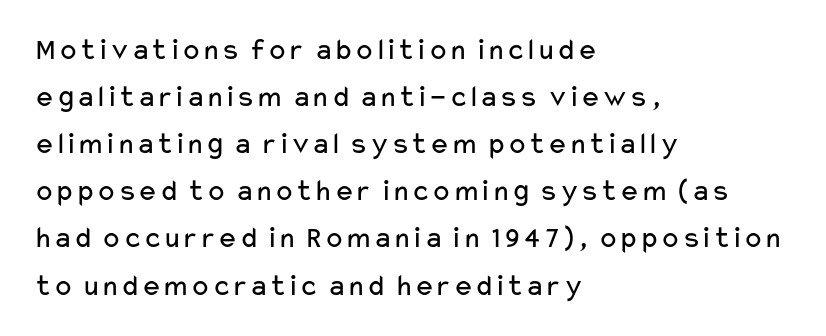
Line beginnings align vertically; line endings do not. Typographically, this falls in the sans-serif category. Summary of vertical rhythm: regular, with standard interline spacing. The typeface has the unassuming heft of standard copy or less. Clear beneath every line of the passage. Tall strokes in this sample are plumb rather than angled.
